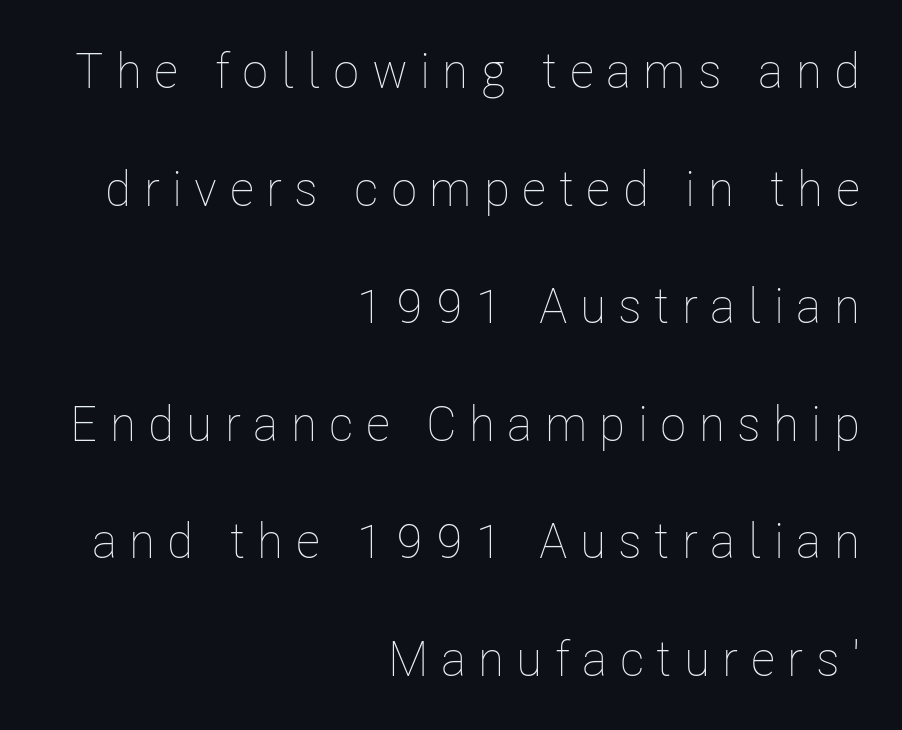
The image shows 49 px thin, condensed type, upright; set right-aligned, loose line spacing (2.4x), unusually wide letter spacing (+0.25 em), not underlined; low stroke contrast and a medium x-height.
